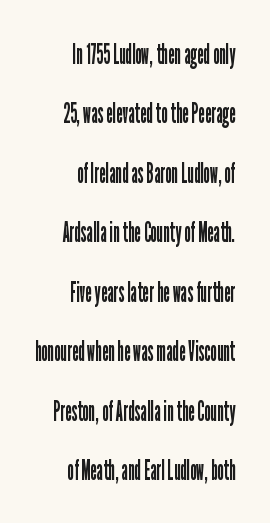
Q: Is the text bold? A: No.
Q: Is the text italic (slanted)? A: No, it is upright.
Q: Is the typeface a serif or a sans-serif typeface? A: Sans-serif.
Q: Is the text underlined? A: No.
Q: How is the paragraph aligned? A: Right-aligned.
Q: Is the spacing between letters normal or unusually wide? A: Normal.
Q: Is the spacing between lines tight, normal or loose? A: Loose.
Q: Width (condensed, normal, or wide)? A: Condensed.
Q: Stroke contrast? A: Low.
Q: x-height? A: Medium.
Q: Monospaced? A: No.
